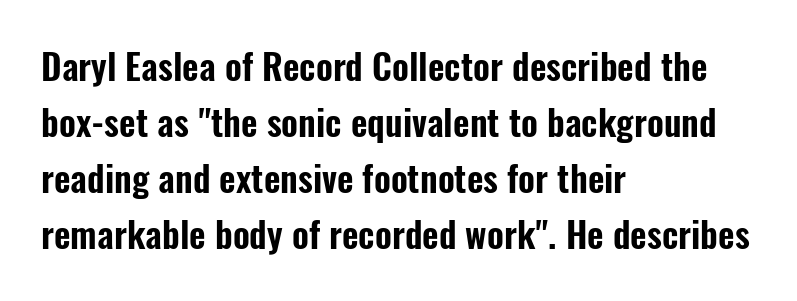
The image shows 36 px condensed sans-serif type, upright; set left-aligned, normal line spacing (1.56x), normal letter spacing, not underlined; low stroke contrast and a medium x-height.
